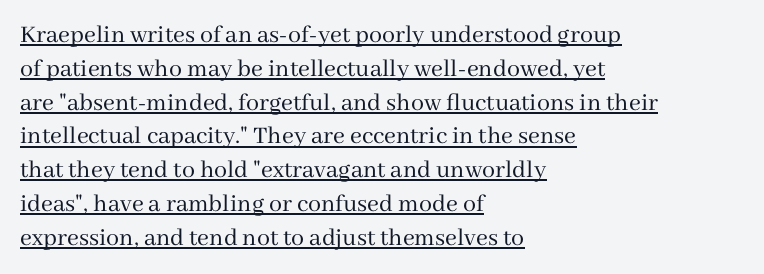
{"italic": "no", "bold": "no", "underline": "yes", "align": "left", "line_spacing": "normal", "line_spacing_ratio": 1.3, "letter_spacing": "normal", "letter_spacing_em": 0.0, "glyph_px": 26}
